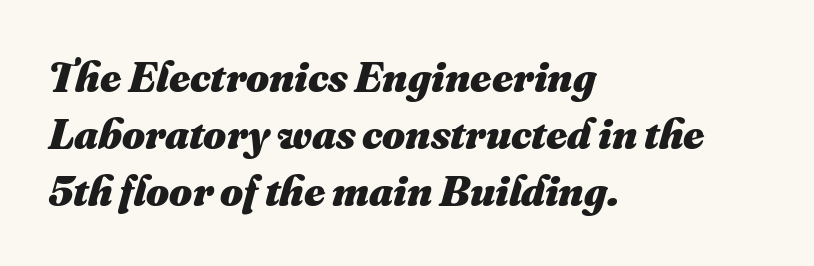
The image shows 44 px heavy type; set left-aligned, normal line spacing (1.29x), normal letter spacing, not underlined; medium stroke contrast and a small x-height.
